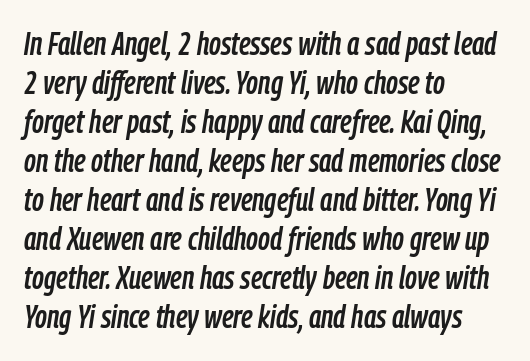
Q: Is the text italic (slanted)? A: Yes, it leans right by about 9 degrees.
Q: Is the text underlined? A: No.
Q: How is the paragraph aligned? A: Left-aligned.
Q: Is the spacing between letters normal or unusually wide? A: Normal.
Q: Width (condensed, normal, or wide)? A: Condensed.
Q: Stroke contrast? A: Low.
Q: x-height? A: Medium.
Q: Monospaced? A: No.
